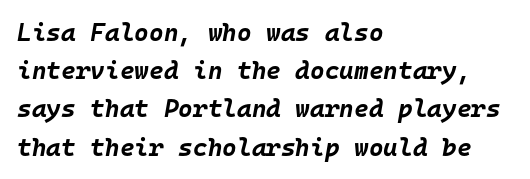
{"italic": "yes", "lean": "right", "slant_degrees": 10, "bold": "yes", "underline": "no", "align": "left", "line_spacing": "normal", "line_spacing_ratio": 1.53, "letter_spacing": "normal", "letter_spacing_em": 0.0, "glyph_px": 25}
